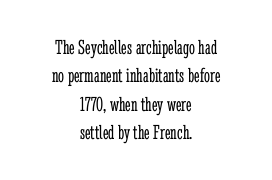
{"italic": "no", "bold": "no", "underline": "no", "align": "center", "line_spacing": "normal", "line_spacing_ratio": 1.35, "letter_spacing": "normal", "letter_spacing_em": 0.0, "glyph_px": 21}
